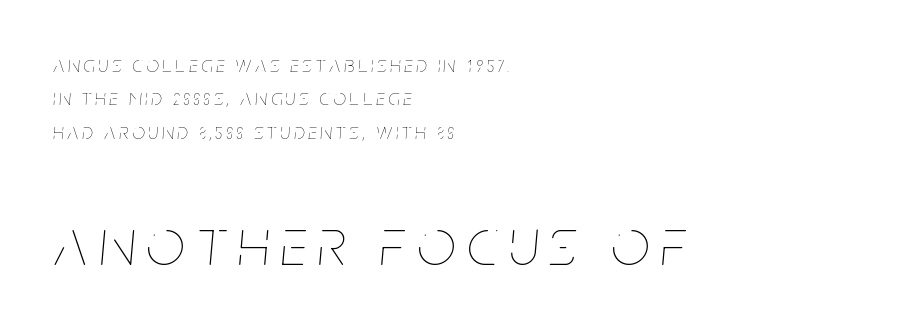
Italic: yes, the glyphs are oblique. The passage shown is typed in a proportional face where columns would drift. The block sitting lower on the canvas is the one with enlarged characters. No word sits above an underline. The strokes carry an ordinary text weight at most. This rendering uses left alignment, leaving the right contour irregular.
